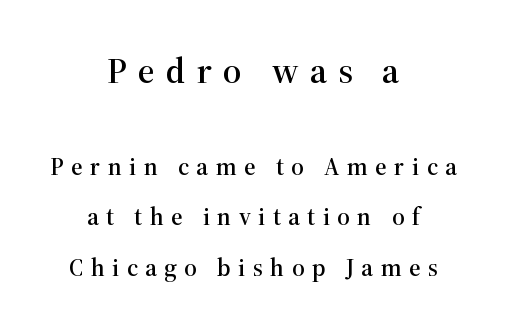
The image shows 37 px serif type, upright; set centered, loose line spacing (2.03x), unusually wide letter spacing (+0.3 em), not underlined; the first (top) block is 1.48x larger; high stroke contrast and a medium x-height.
